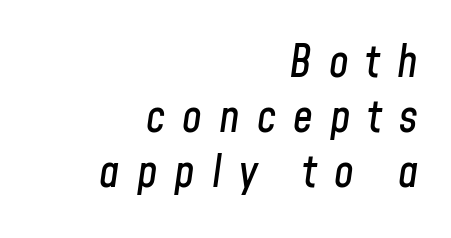
The rendering uses natural spacing where letterforms have individual widths. Regarding leading, the lines here are spaced in the standard way. The typesetter chose a ragged-left arrangement here. Yep, that's italic — everything's leaning. Characters follow at a spacing far wider than the type designer built in. Glance below the letters and you will spot only blank space.
